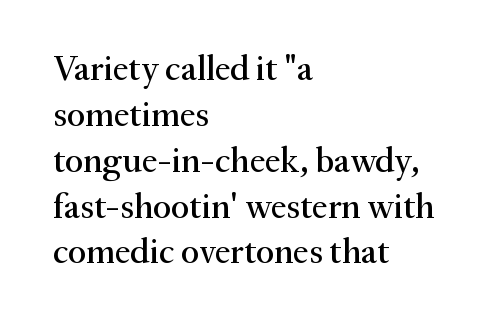
Q: Is the text italic (slanted)? A: No, it is upright.
Q: Is the typeface a serif or a sans-serif typeface? A: Serif.
Q: Is the text underlined? A: No.
Q: How is the paragraph aligned? A: Left-aligned.
Q: Is the spacing between letters normal or unusually wide? A: Normal.
Q: Is the spacing between lines tight, normal or loose? A: Normal.
Q: Width (condensed, normal, or wide)? A: Normal.
Q: Stroke contrast? A: Medium.
Q: x-height? A: Small.
Q: Monospaced? A: No.
